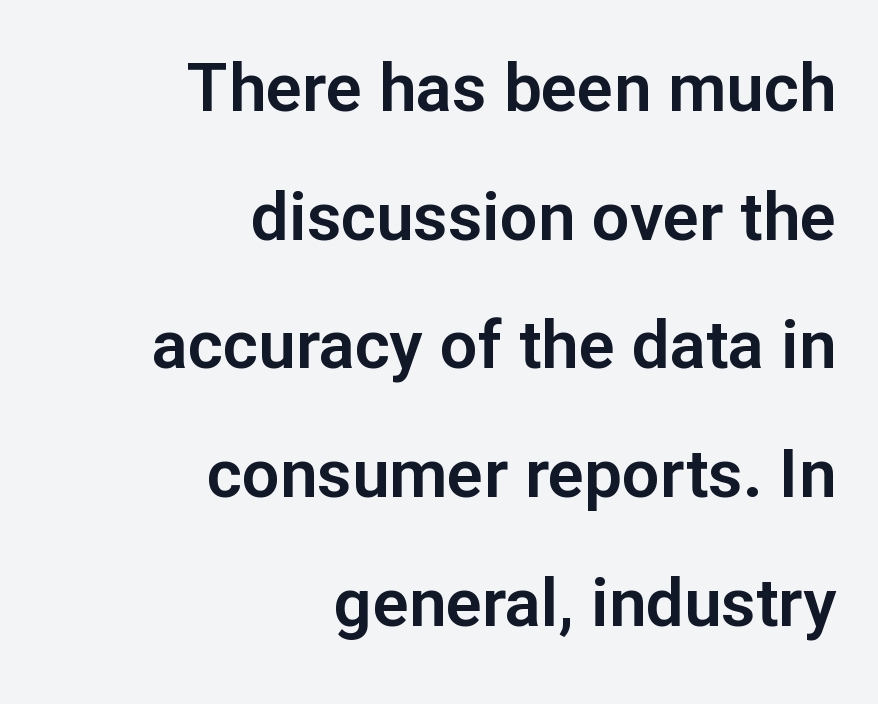
Q: Is the text italic (slanted)? A: No, it is upright.
Q: Is the typeface a serif or a sans-serif typeface? A: Sans-serif.
Q: Is the text underlined? A: No.
Q: How is the paragraph aligned? A: Right-aligned.
Q: Is the spacing between letters normal or unusually wide? A: Normal.
Q: Is the spacing between lines tight, normal or loose? A: Loose.
Q: Width (condensed, normal, or wide)? A: Normal.
Q: Stroke contrast? A: Low.
Q: x-height? A: Medium.
Q: Monospaced? A: No.
